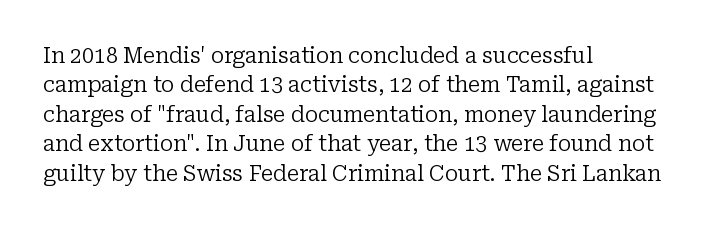
{"italic": "no", "bold": "no", "underline": "no", "align": "left", "line_spacing": "normal", "line_spacing_ratio": 1.4, "letter_spacing": "normal", "letter_spacing_em": 0.0, "glyph_px": 21}
